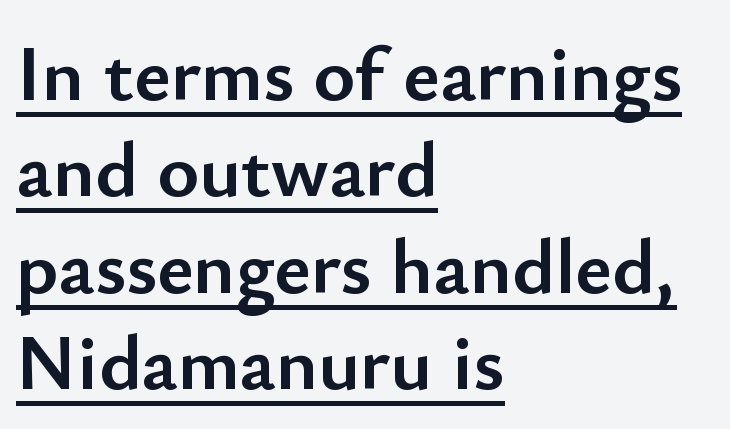
Q: Is the text bold? A: Yes.
Q: Is the text italic (slanted)? A: No, it is upright.
Q: Is the typeface a serif or a sans-serif typeface? A: Sans-serif.
Q: Is the text underlined? A: Yes.
Q: How is the paragraph aligned? A: Left-aligned.
Q: Is the spacing between letters normal or unusually wide? A: Normal.
Q: Width (condensed, normal, or wide)? A: Normal.
Q: Stroke contrast? A: Low.
Q: x-height? A: Small.
Q: Monospaced? A: No.
